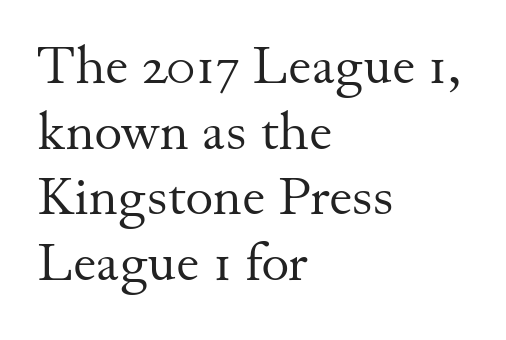
The letters advance in unequal steps, a hallmark of proportional type. Type without underlining. The rendering keeps characters at their native spacing. Designer's note — italics off, roman on. Check where the strokes stop: tiny serifs finish them off.
